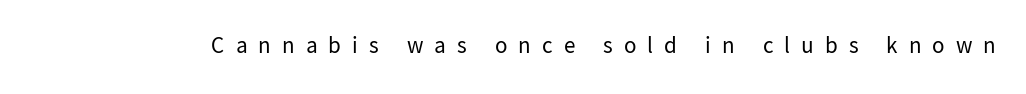
{"italic": "no", "bold": "no", "underline": "no", "letter_spacing": "wide", "letter_spacing_em": 0.48, "glyph_px": 23}
